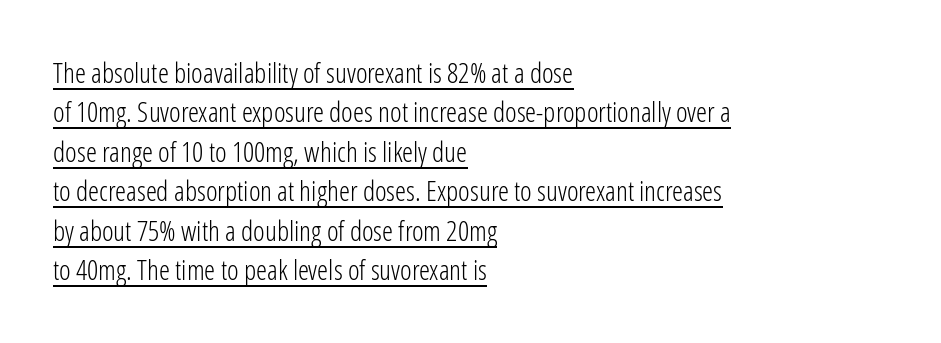
Q: Is the text bold? A: No.
Q: Is the text italic (slanted)? A: No, it is upright.
Q: Is the typeface a serif or a sans-serif typeface? A: Sans-serif.
Q: Is the text underlined? A: Yes.
Q: How is the paragraph aligned? A: Left-aligned.
Q: Is the spacing between letters normal or unusually wide? A: Normal.
Q: Is the spacing between lines tight, normal or loose? A: Normal.
Q: Width (condensed, normal, or wide)? A: Condensed.
Q: Stroke contrast? A: Low.
Q: x-height? A: Medium.
Q: Monospaced? A: No.
